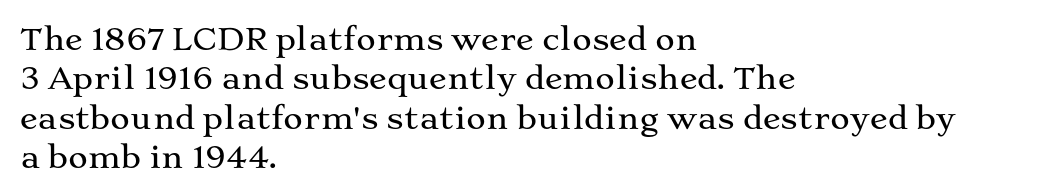
Q: Is the text italic (slanted)? A: No, it is upright.
Q: Is the typeface a serif or a sans-serif typeface? A: Serif.
Q: Is the text underlined? A: No.
Q: How is the paragraph aligned? A: Left-aligned.
Q: Is the spacing between letters normal or unusually wide? A: Normal.
Q: Is the spacing between lines tight, normal or loose? A: Normal.
Q: Width (condensed, normal, or wide)? A: Wide.
Q: Stroke contrast? A: Medium.
Q: x-height? A: Medium.
Q: Monospaced? A: No.
